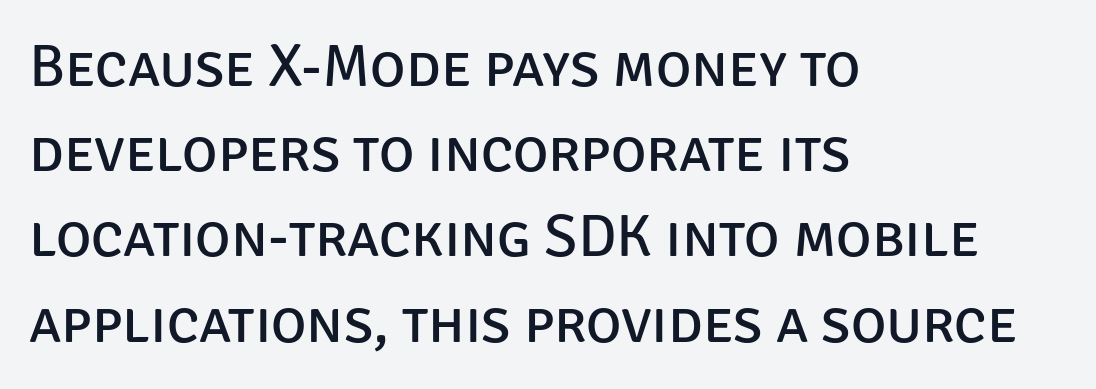
{"serif": "no", "italic": "no", "bold": "no", "weight": "regular", "width": "normal", "stroke_contrast": "low", "x_height": "large", "monospaced": "no", "underline": "no", "align": "left", "line_spacing": "normal", "line_spacing_ratio": 1.42, "letter_spacing": "normal", "letter_spacing_em": 0.0, "glyph_px": 60}
